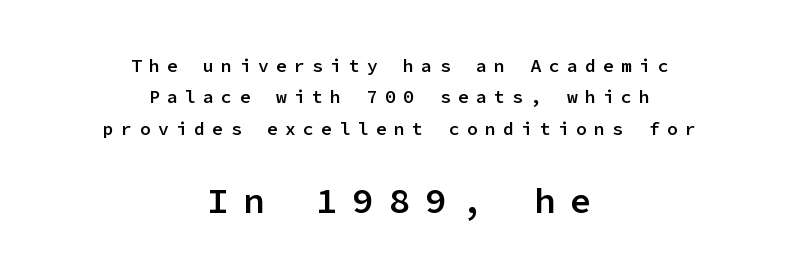
Q: Is the text bold? A: Semi-bold.
Q: Is the text italic (slanted)? A: No, it is upright.
Q: Is the typeface a serif or a sans-serif typeface? A: Sans-serif.
Q: Is the text underlined? A: No.
Q: How is the paragraph aligned? A: Centered.
Q: Is the spacing between letters normal or unusually wide? A: Unusually wide.
Q: Which block of text is set in a larger size, the first (top) or the second (bottom)? A: The second (bottom) one.
Q: Width (condensed, normal, or wide)? A: Normal.
Q: Stroke contrast? A: Low.
Q: x-height? A: Medium.
Q: Monospaced? A: Yes.
